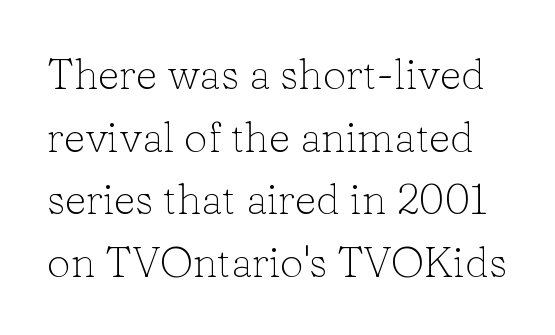
The image shows 42 px light serif type, upright; set normal line spacing (1.49x), normal letter spacing, not underlined; low stroke contrast and a medium x-height.
